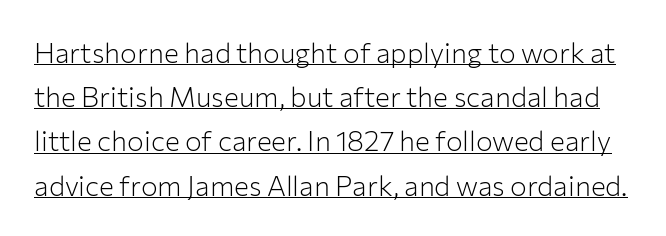
The image shows 28 px light sans-serif type, upright; set normal line spacing (1.58x), normal letter spacing, underlined; low stroke contrast and a medium x-height.
